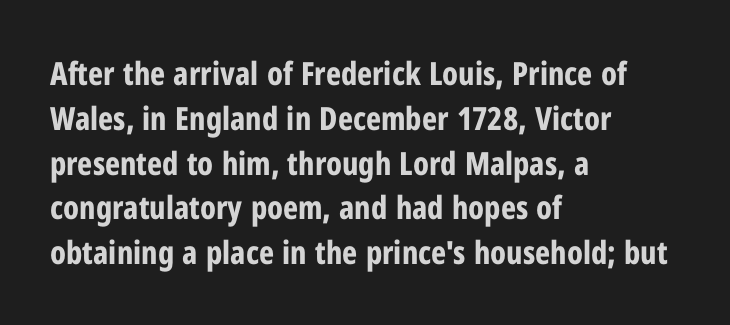
{"serif": "no", "italic": "no", "bold": "yes", "weight": "bold", "width": "condensed", "stroke_contrast": "low", "x_height": "medium", "monospaced": "no", "underline": "no", "align": "left", "line_spacing": "normal", "line_spacing_ratio": 1.4, "letter_spacing": "normal", "letter_spacing_em": 0.0, "glyph_px": 32}
